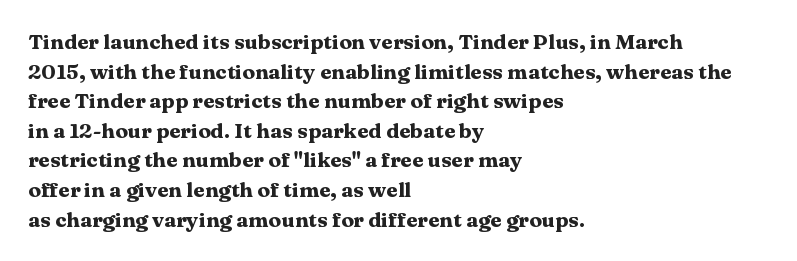
Q: Is the text bold? A: Yes.
Q: Is the text italic (slanted)? A: No, it is upright.
Q: Is the text underlined? A: No.
Q: How is the paragraph aligned? A: Left-aligned.
Q: Is the spacing between letters normal or unusually wide? A: Normal.
Q: Is the spacing between lines tight, normal or loose? A: Normal.
